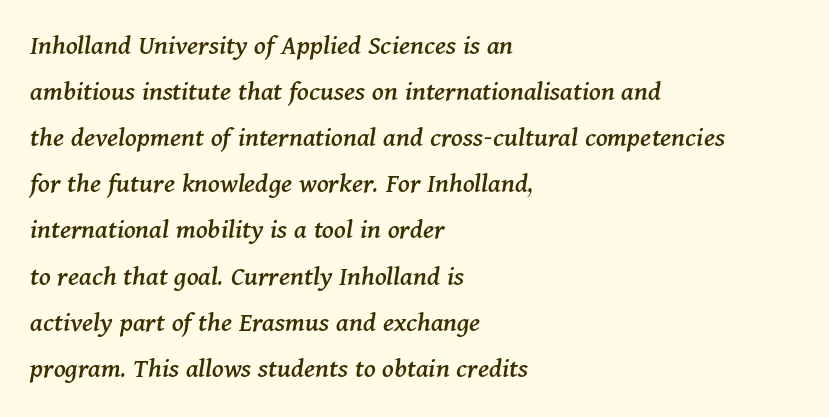
{"serif": "yes", "italic": "yes", "lean": "right", "slant_degrees": 11, "width": "normal", "stroke_contrast": "medium", "x_height": "medium", "monospaced": "no", "underline": "no", "align": "left", "line_spacing": "normal", "line_spacing_ratio": 1.59, "letter_spacing": "normal", "letter_spacing_em": 0.0, "glyph_px": 29}
